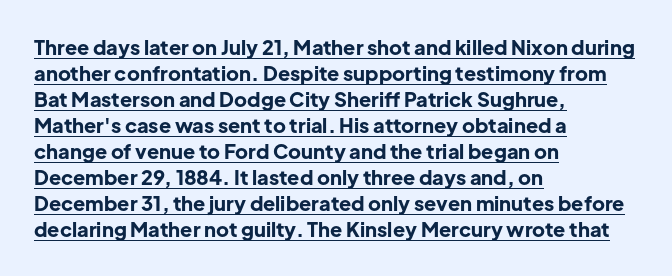
{"italic": "no", "bold": "yes", "underline": "yes", "align": "left", "line_spacing": "normal", "line_spacing_ratio": 1.3, "letter_spacing": "normal", "letter_spacing_em": 0.0, "glyph_px": 20}
